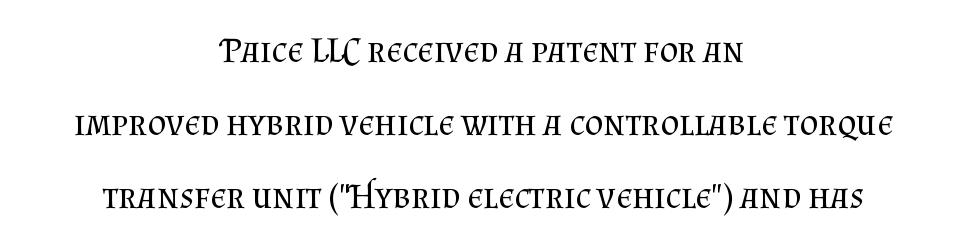
The rendering uses a large line-height, opening up the rows. Caption: standard tracking, unaltered. Decoration check: the copy has no underline. The font sits on the lighter half of the weight spectrum, regular included.
